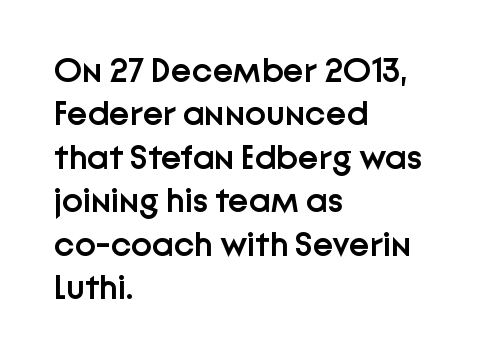
Characters follow at the spacing the type designer built in. Every letter is mildly thick-stroked: semibold rather than bold. Italic? Not at all — the glyphs are vertical. Nothing sits at the stroke ends, so this counts as sans-serif. Bare-footed words on every line. The lines in this sample share a left origin and differ only in where they stop.
